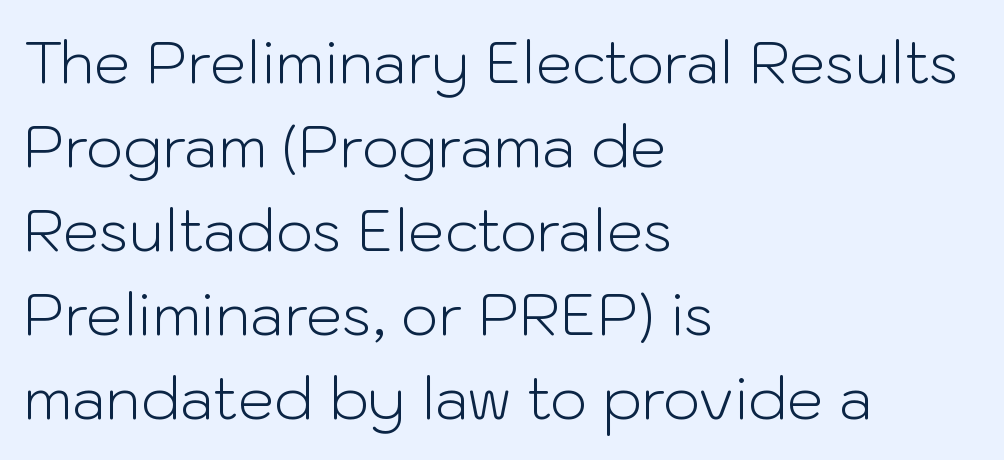
The lettering stays uniformly vertical, giving the passage a roman look. Tracking value appears to be zero — textbook default spacing. The font is comparable to plain body text, perhaps lighter. This sample has the flowing, uneven cadence of proportional lettering.
